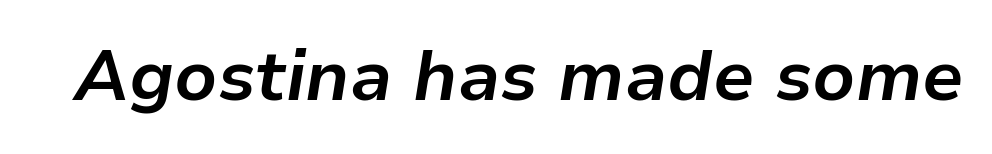
Q: Is the text bold? A: Yes.
Q: Is the text italic (slanted)? A: Yes, it leans right by about 9 degrees.
Q: Is the text underlined? A: No.
Q: Is the spacing between letters normal or unusually wide? A: Normal.
Q: Width (condensed, normal, or wide)? A: Normal.
Q: Stroke contrast? A: Low.
Q: x-height? A: Medium.
Q: Monospaced? A: No.
